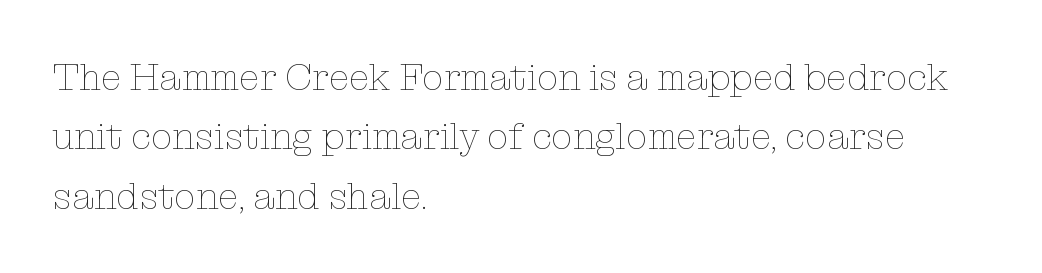
Q: Is the text bold? A: No.
Q: Is the text italic (slanted)? A: No, it is upright.
Q: Is the text underlined? A: No.
Q: How is the paragraph aligned? A: Left-aligned.
Q: Is the spacing between letters normal or unusually wide? A: Normal.
Q: Is the spacing between lines tight, normal or loose? A: Normal.
Q: Width (condensed, normal, or wide)? A: Normal.
Q: Stroke contrast? A: Low.
Q: x-height? A: Medium.
Q: Monospaced? A: No.
